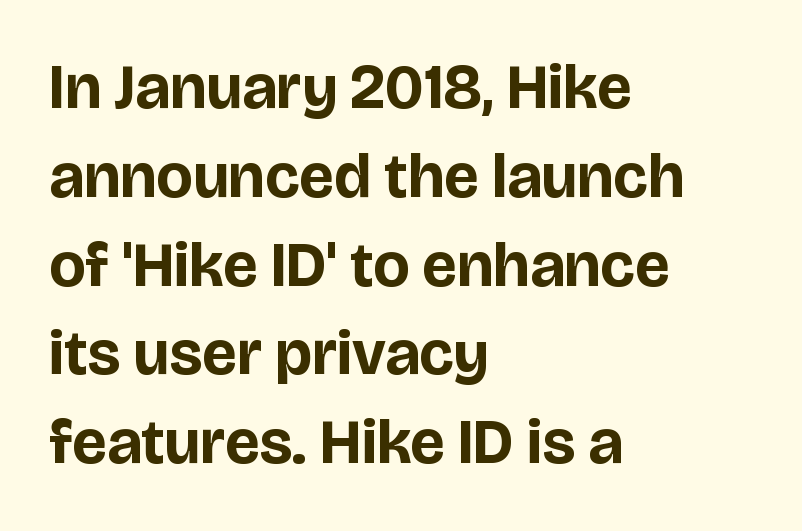
The image shows 63 px bold sans-serif type, upright; set left-aligned, normal line spacing (1.41x), normal letter spacing, not underlined; low stroke contrast and a large x-height.
